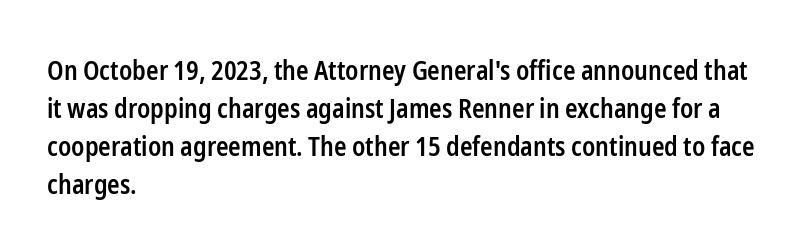
The image shows 26 px text type, upright; set left-aligned, normal line spacing (1.46x), normal letter spacing, not underlined.
